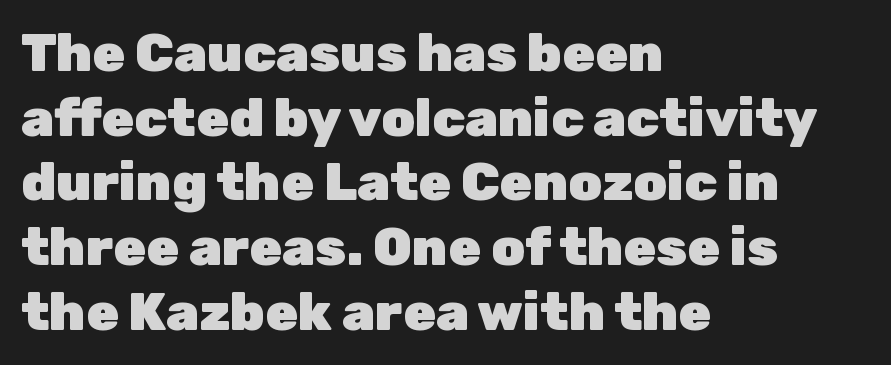
The image shows 53 px heavy sans-serif type, upright; set left-aligned, line spacing 1.22x, normal letter spacing, not underlined; low stroke contrast and a medium x-height.
